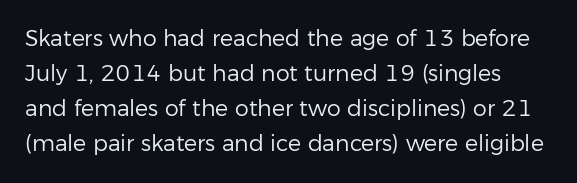
Q: Is the text bold? A: No.
Q: Is the text italic (slanted)? A: No, it is upright.
Q: Is the text underlined? A: No.
Q: Is the spacing between letters normal or unusually wide? A: Normal.
Q: Is the spacing between lines tight, normal or loose? A: Normal.
